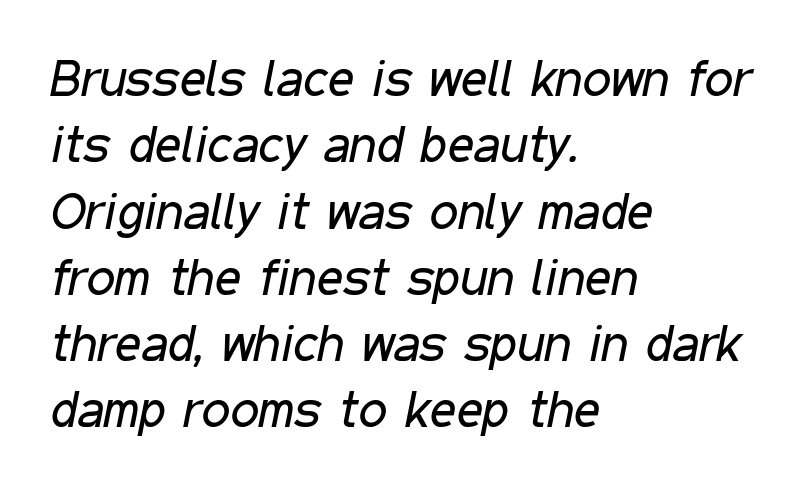
The image shows 51 px regular-weight, condensed type, italic (leaning right); set left-aligned, normal line spacing (1.3x), normal letter spacing, not underlined; low stroke contrast and a medium x-height.
